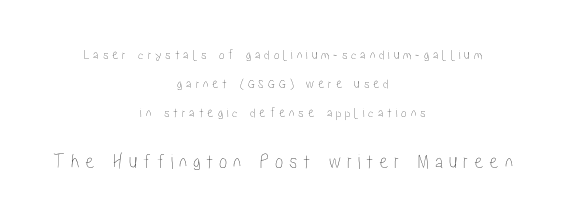
Short note: letters widely spaced. The line-height multiplier appears high, well above default. The designer gave the closing block more size than the opening block. Quick note: not italic, upright. The area under the type is left untouched.
